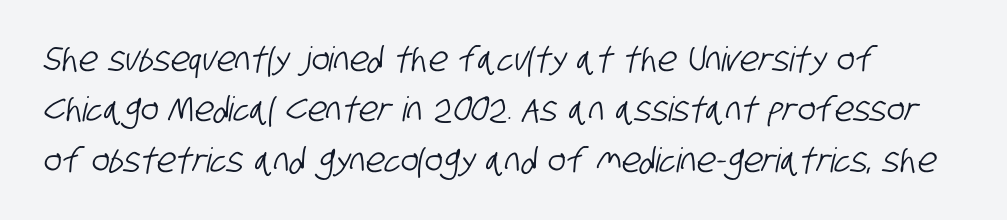
The characters display no serif detailing; their extremities are plain. One-word summary of the alignment: left. Whoever set this chose a conventional vertical rhythm. Spacing verdict: proportional, widths tailored to each character.
